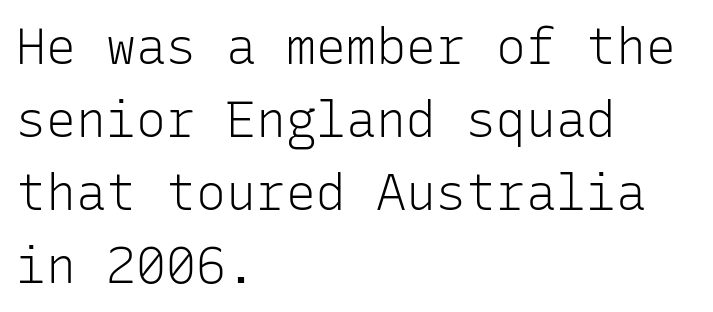
Q: Is the text bold? A: No.
Q: Is the text italic (slanted)? A: No, it is upright.
Q: Is the typeface a serif or a sans-serif typeface? A: Sans-serif.
Q: Is the text underlined? A: No.
Q: How is the paragraph aligned? A: Left-aligned.
Q: Is the spacing between letters normal or unusually wide? A: Normal.
Q: Is the spacing between lines tight, normal or loose? A: Normal.
Q: Width (condensed, normal, or wide)? A: Normal.
Q: Stroke contrast? A: Low.
Q: x-height? A: Medium.
Q: Monospaced? A: Yes.
